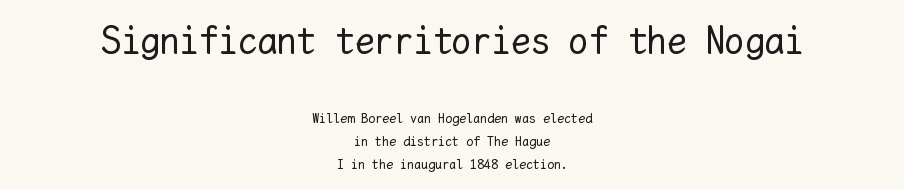
{"italic": "no", "bold": "no", "weight": "regular", "width": "normal", "stroke_contrast": "low", "x_height": "medium", "monospaced": "yes", "underline": "no", "align": "center", "line_spacing": "normal", "line_spacing_ratio": 1.62, "letter_spacing": "normal", "letter_spacing_em": 0.0, "larger_block": "first", "size_ratio": 2.79, "glyph_px": 39}
